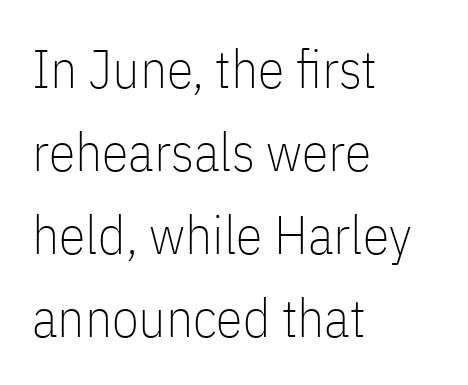
Q: Is the text bold? A: No.
Q: Is the text italic (slanted)? A: No, it is upright.
Q: Is the typeface a serif or a sans-serif typeface? A: Sans-serif.
Q: Is the text underlined? A: No.
Q: How is the paragraph aligned? A: Left-aligned.
Q: Is the spacing between letters normal or unusually wide? A: Normal.
Q: Is the spacing between lines tight, normal or loose? A: Normal.
Q: Width (condensed, normal, or wide)? A: Condensed.
Q: Stroke contrast? A: Low.
Q: x-height? A: Medium.
Q: Monospaced? A: No.
